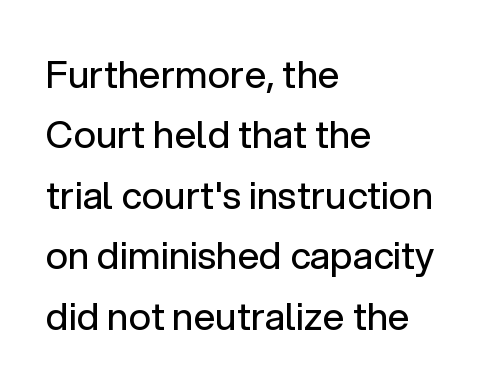
Q: Is the text bold? A: No.
Q: Is the text italic (slanted)? A: No, it is upright.
Q: Is the typeface a serif or a sans-serif typeface? A: Sans-serif.
Q: Is the text underlined? A: No.
Q: How is the paragraph aligned? A: Left-aligned.
Q: Is the spacing between letters normal or unusually wide? A: Normal.
Q: Is the spacing between lines tight, normal or loose? A: Normal.
Q: Width (condensed, normal, or wide)? A: Normal.
Q: Stroke contrast? A: Low.
Q: x-height? A: Medium.
Q: Monospaced? A: No.
